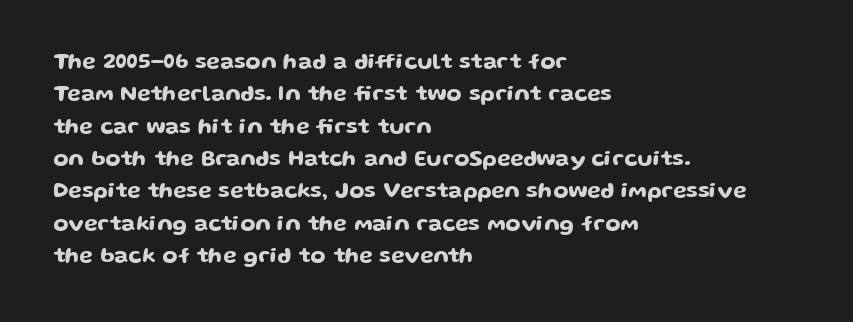
The image shows 22 px text type, upright; set left-aligned, normal line spacing (1.47x), normal letter spacing, not underlined.
